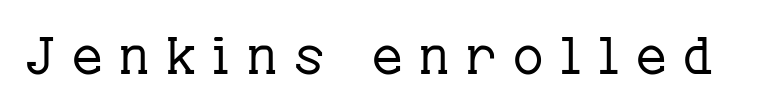
The image shows 52 px regular-weight serif type, upright; set unusually wide letter spacing (+0.32 em), not underlined; low stroke contrast and a medium x-height.
